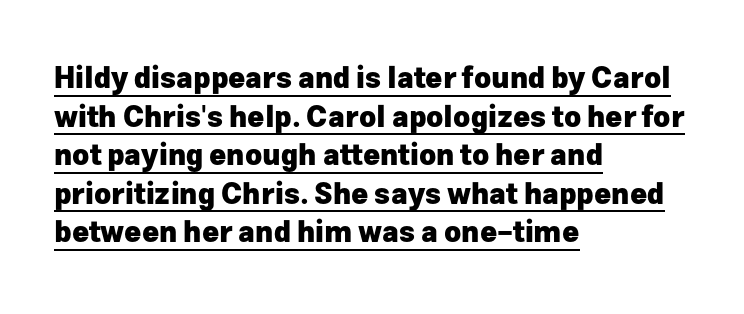
The image shows 29 px heavy sans-serif type, upright; set left-aligned, normal line spacing (1.33x), normal letter spacing, underlined; low stroke contrast and a medium x-height.
